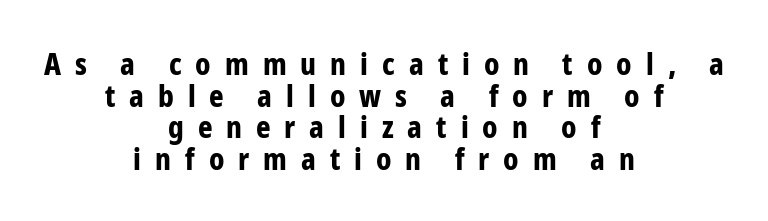
A typesetter would label this face a sans. These words are printed bold, with thick strokes throughout. In terms of posture, this sample is upright. The rendering uses natural spacing where letterforms have individual widths. Leading is clearly below the norm, producing a dense column. Beneath every word, the page is bare.
